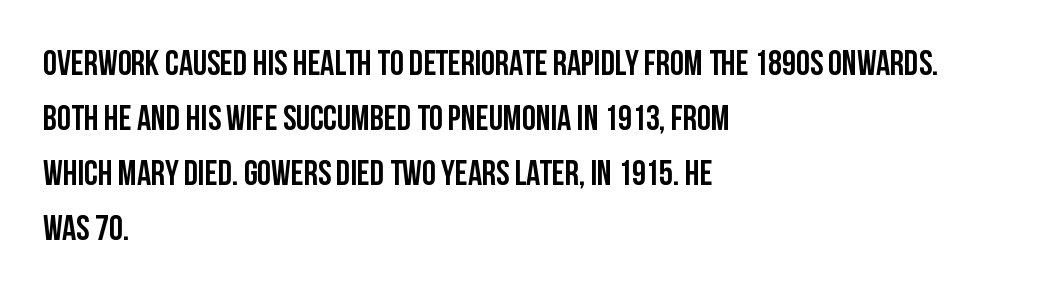
{"serif": "no", "italic": "no", "bold": "yes", "weight": "semibold", "width": "condensed", "stroke_contrast": "low", "x_height": "large", "monospaced": "no", "underline": "no", "align": "left", "line_spacing": "normal", "line_spacing_ratio": 1.57, "letter_spacing": "normal", "letter_spacing_em": 0.0, "glyph_px": 35}
